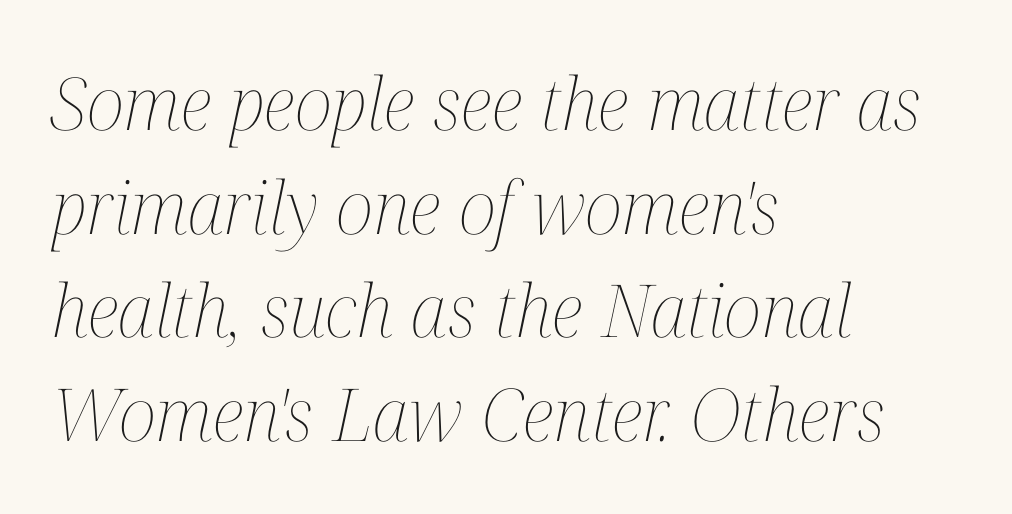
Q: Is the text bold? A: No.
Q: Is the text italic (slanted)? A: Yes, it leans right by about 12 degrees.
Q: Is the text underlined? A: No.
Q: How is the paragraph aligned? A: Left-aligned.
Q: Is the spacing between letters normal or unusually wide? A: Normal.
Q: Is the spacing between lines tight, normal or loose? A: Normal.
Q: Width (condensed, normal, or wide)? A: Condensed.
Q: Stroke contrast? A: Medium.
Q: x-height? A: Medium.
Q: Monospaced? A: No.
